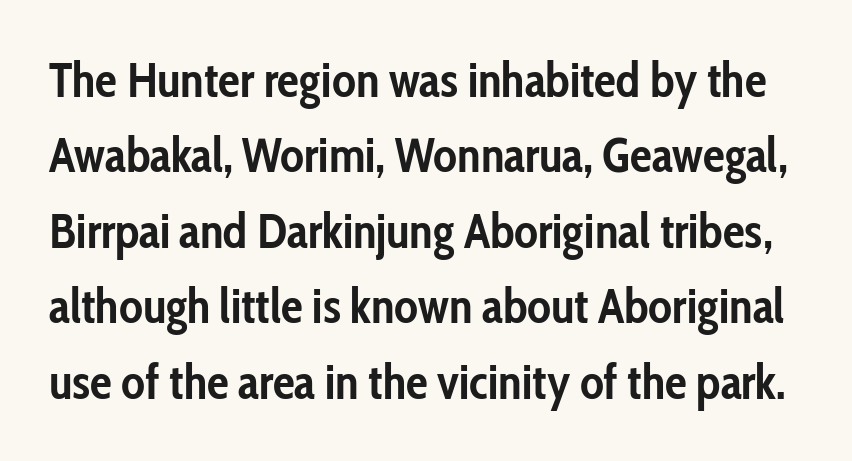
The image shows 49 px semibold, condensed sans-serif type, upright; set normal line spacing (1.54x), normal letter spacing, not underlined; low stroke contrast and a medium x-height.
